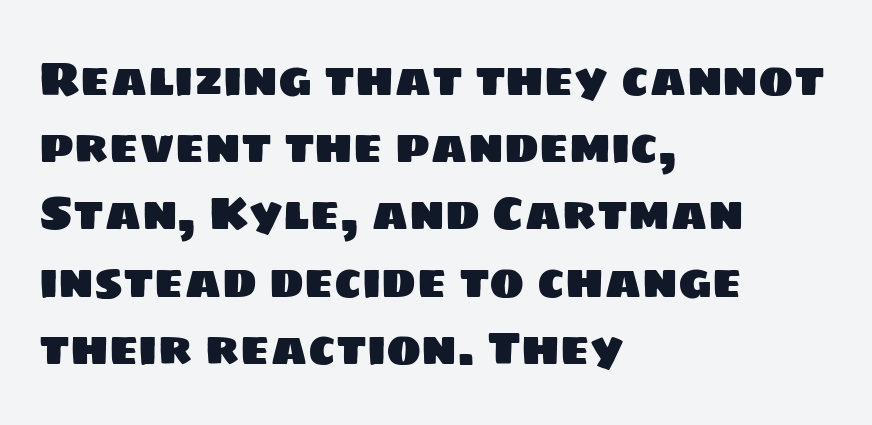
{"serif": "no", "width": "normal", "stroke_contrast": "low", "x_height": "large", "monospaced": "no", "underline": "no", "align": "left", "line_spacing": "normal", "line_spacing_ratio": 1.43, "letter_spacing": "normal", "letter_spacing_em": 0.0, "glyph_px": 47}
